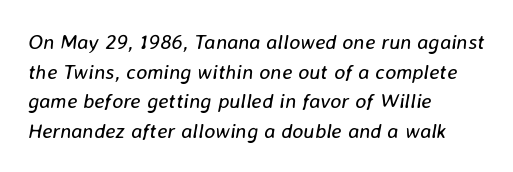
The image shows 21 px text type, italic (leaning right); set left-aligned, normal line spacing (1.41x), normal letter spacing, not underlined.
